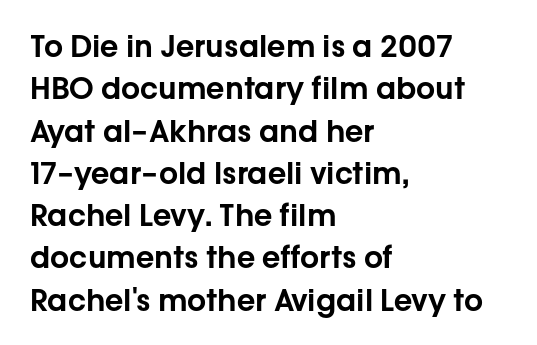
You can tell from the bare stems that sans-serif type was used. If you drew a line through each stem, it would be perfectly vertical. There is no visible air inserted between adjacent glyphs. Note the varied advance widths — an 'i' is clearly narrower than an 'm'.
